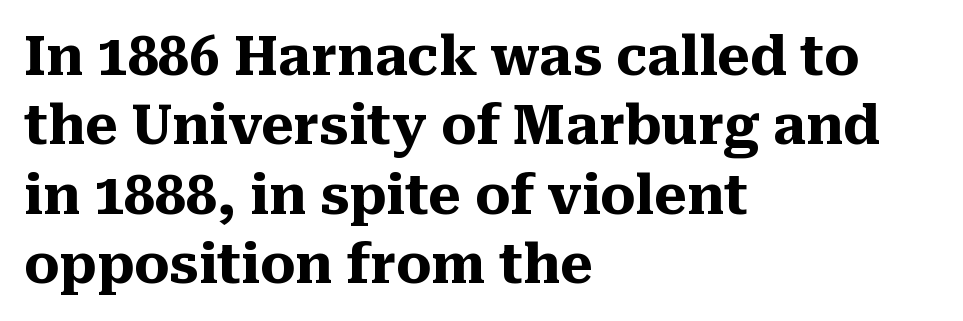
Q: Is the text bold? A: Yes.
Q: Is the text italic (slanted)? A: No, it is upright.
Q: Is the typeface a serif or a sans-serif typeface? A: Serif.
Q: Is the text underlined? A: No.
Q: How is the paragraph aligned? A: Left-aligned.
Q: Is the spacing between letters normal or unusually wide? A: Normal.
Q: Is the spacing between lines tight, normal or loose? A: Normal.
Q: Width (condensed, normal, or wide)? A: Normal.
Q: Stroke contrast? A: Medium.
Q: x-height? A: Medium.
Q: Monospaced? A: No.
